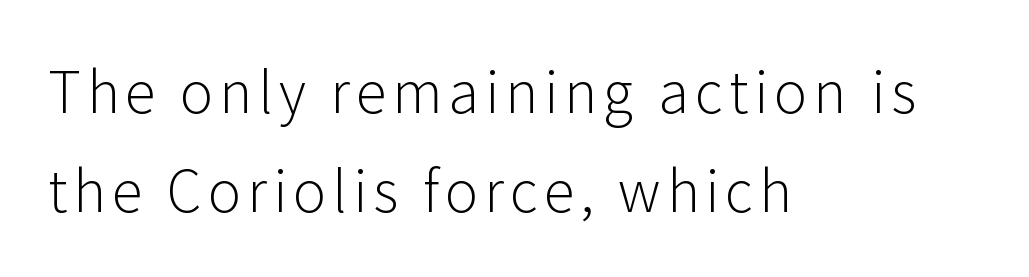
The image shows 56 px light sans-serif type, upright; set left-aligned, line spacing 1.76x, not underlined; low stroke contrast and a medium x-height.
